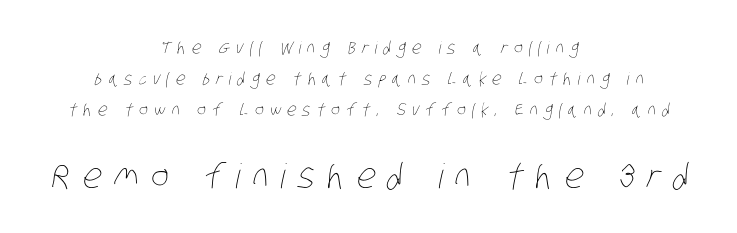
The characters are drawn with everyday or finer stroke widths. Substantial extra tracking has been applied to these lines. These lines stack symmetrically, like a column narrowing and widening about its center. A clean baseline with only descenders dipping below it.
